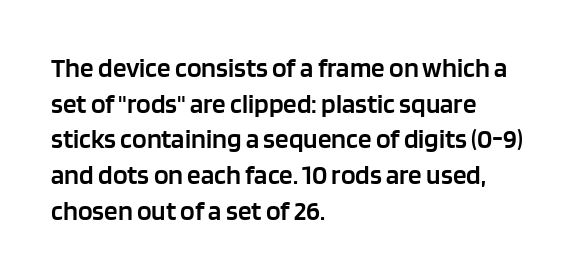
{"italic": "no", "bold": "semi", "underline": "no", "align": "left", "line_spacing": "normal", "line_spacing_ratio": 1.32, "letter_spacing": "normal", "letter_spacing_em": 0.0, "glyph_px": 27}
